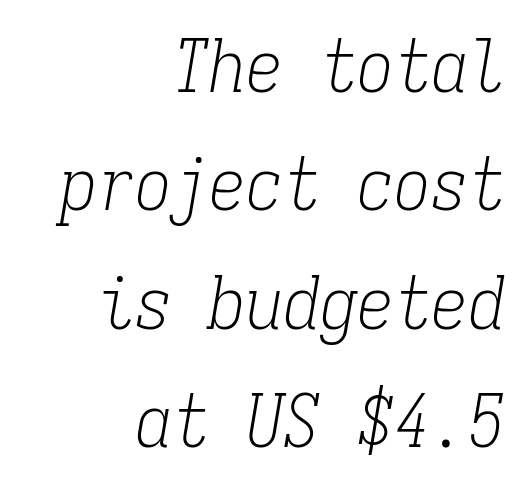
The image shows 74 px light, condensed serif type, italic (leaning right), monospaced; set right-aligned, normal line spacing (1.6x), normal letter spacing, not underlined; low stroke contrast and a medium x-height.
